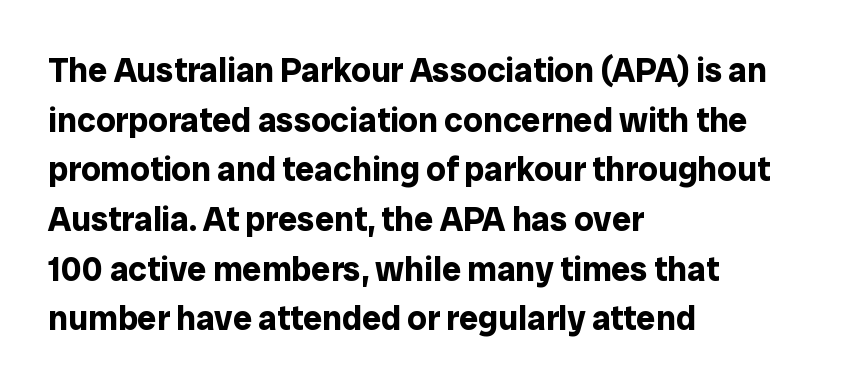
Notice how thick the strokes are: this is what a full bold looks like. Is this a fixed-width face? No — the glyphs have proportional, varying widths. Glyph-to-glyph distance matches everyday printed text. Examine the stroke ends and you'll find no serifs.
